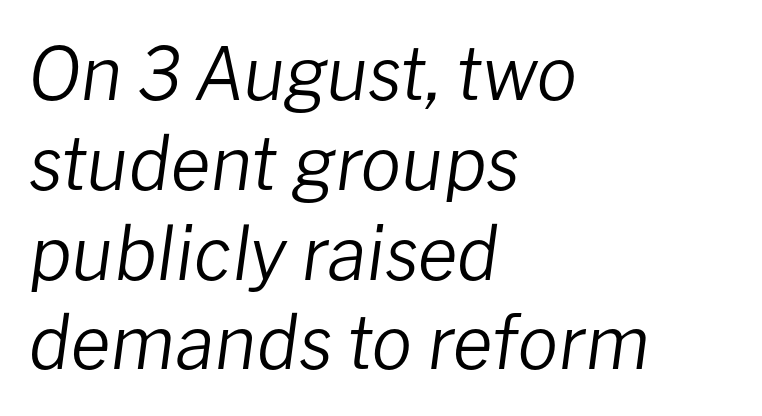
Q: Is the text bold? A: No.
Q: Is the text italic (slanted)? A: Yes, it leans right by about 8 degrees.
Q: Is the text underlined? A: No.
Q: How is the paragraph aligned? A: Left-aligned.
Q: Is the spacing between letters normal or unusually wide? A: Normal.
Q: Width (condensed, normal, or wide)? A: Normal.
Q: Stroke contrast? A: Low.
Q: x-height? A: Medium.
Q: Monospaced? A: No.
